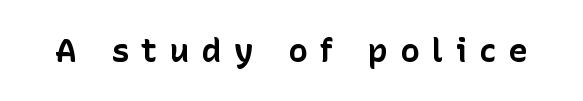
The image shows 33 px bold sans-serif type, upright; set unusually wide letter spacing (+0.37 em), not underlined; low stroke contrast and a medium x-height.
